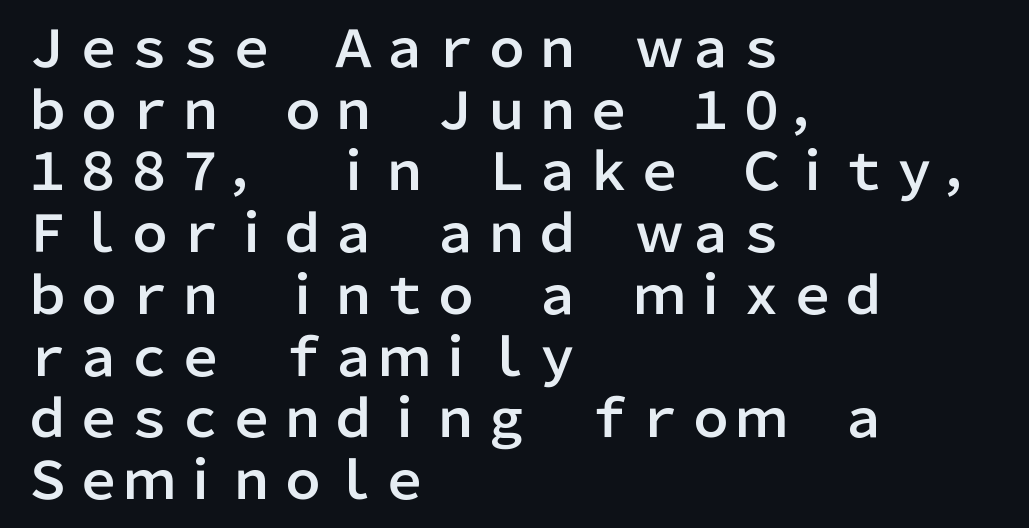
This sample has the flowing, uneven cadence of proportional lettering. The letters carry no serifs — their stems end cleanly without finishing strokes. The typesetter chose a ragged-right arrangement here. Do the letters lean? They stand straight. Spacing between characters is what you'd get straight out of the box.
